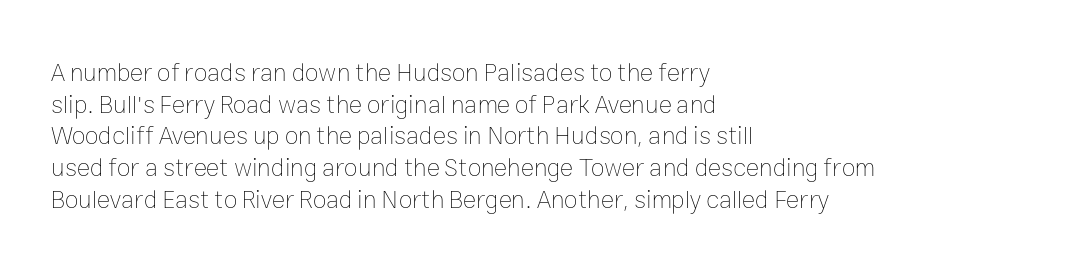
The image shows 25 px text type, upright; set left-aligned, normal line spacing (1.27x), normal letter spacing, not underlined.
